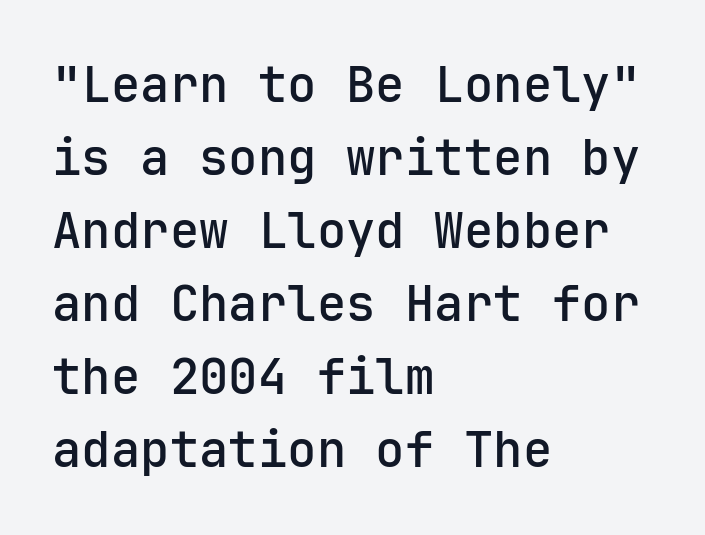
Q: Is the text bold? A: Semi-bold.
Q: Is the text italic (slanted)? A: No, it is upright.
Q: Is the typeface a serif or a sans-serif typeface? A: Sans-serif.
Q: Is the text underlined? A: No.
Q: How is the paragraph aligned? A: Left-aligned.
Q: Is the spacing between letters normal or unusually wide? A: Normal.
Q: Is the spacing between lines tight, normal or loose? A: Normal.
Q: Width (condensed, normal, or wide)? A: Normal.
Q: Stroke contrast? A: Low.
Q: x-height? A: Medium.
